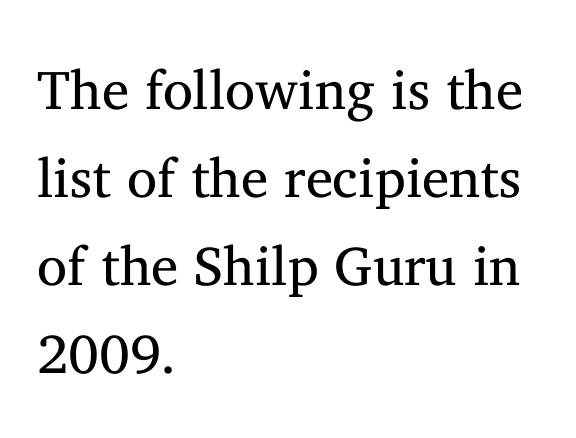
The image shows 55 px regular-weight serif type, upright; set left-aligned, normal line spacing (1.6x), normal letter spacing, not underlined; medium stroke contrast and a medium x-height.
